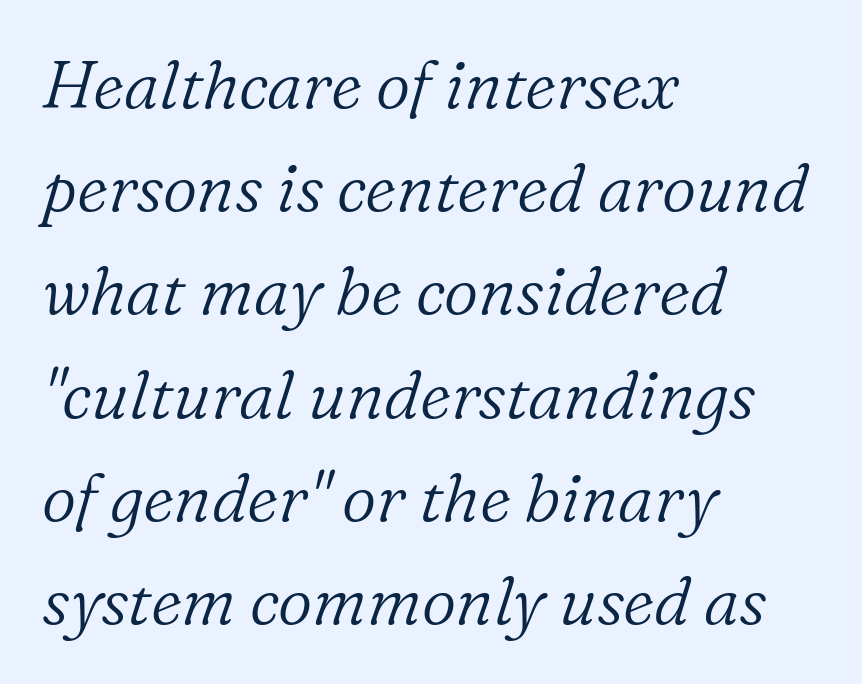
{"serif": "yes", "italic": "yes", "lean": "right", "slant_degrees": 16, "bold": "no", "weight": "light", "width": "normal", "stroke_contrast": "low", "x_height": "medium", "monospaced": "no", "underline": "no", "align": "left", "line_spacing": "normal", "line_spacing_ratio": 1.54, "letter_spacing": "normal", "letter_spacing_em": 0.0, "glyph_px": 67}
